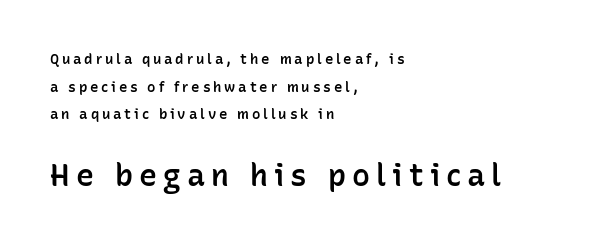
{"serif": "no", "italic": "no", "bold": "semi", "weight": "semibold", "width": "normal", "stroke_contrast": "low", "x_height": "medium", "monospaced": "no", "underline": "no", "align": "left", "line_spacing": "loose", "line_spacing_ratio": 1.97, "letter_spacing": "wide", "letter_spacing_em": 0.2, "larger_block": "second", "size_ratio": 2.14, "glyph_px": 30}
